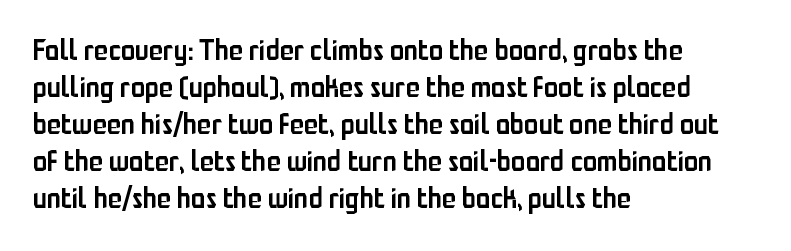
The image shows 29 px semibold, condensed sans-serif type, upright; set left-aligned, normal line spacing (1.28x), normal letter spacing, not underlined; low stroke contrast and a medium x-height.
